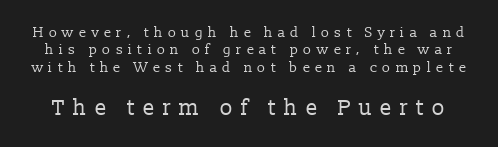
Compared with typical body copy, the letter spacing here is much looser. Rule under the text: the space is simply empty. Compared with a typical body face, this is equally light or lighter still. The emphasis by scale lands on block number two, below. Compared with typical paragraphs, the rows here are spaced about the same.
